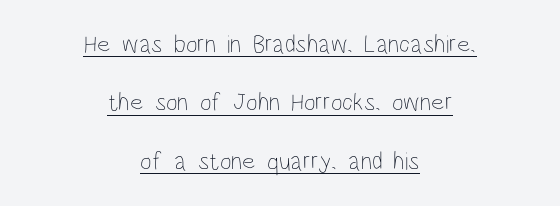
Line spacing here is loose. You can tell it's not italic because the verticals are truly vertical. Like a heading marked for emphasis, these lines bear an underscore. Heft: none added — not bold. This sample uses plain, unmodified letter spacing. Alignment: centered.
